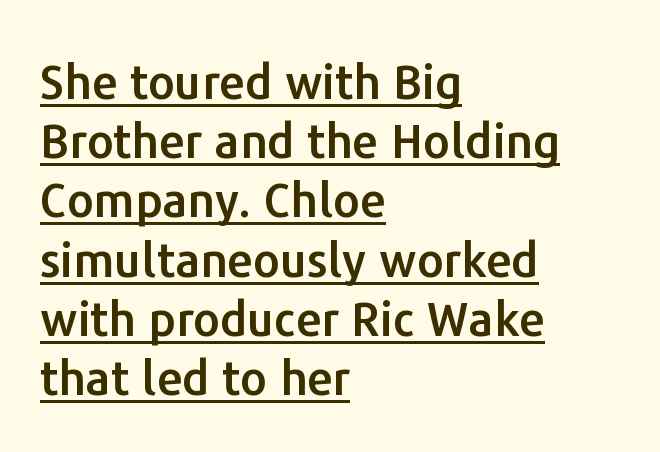
{"serif": "no", "italic": "no", "width": "normal", "stroke_contrast": "low", "x_height": "medium", "monospaced": "no", "underline": "yes", "align": "left", "line_spacing": "normal", "line_spacing_ratio": 1.26, "letter_spacing": "normal", "letter_spacing_em": 0.0, "glyph_px": 47}
